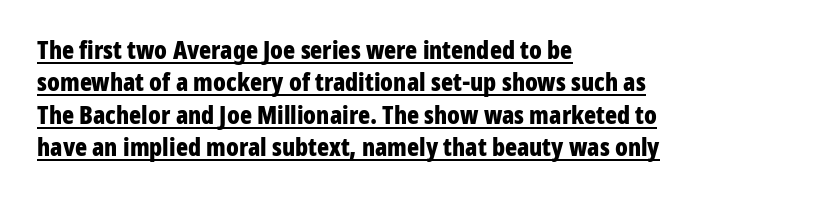
{"italic": "no", "bold": "yes", "underline": "yes", "align": "left", "line_spacing": "normal", "line_spacing_ratio": 1.3, "letter_spacing": "normal", "letter_spacing_em": 0.0, "glyph_px": 25}
